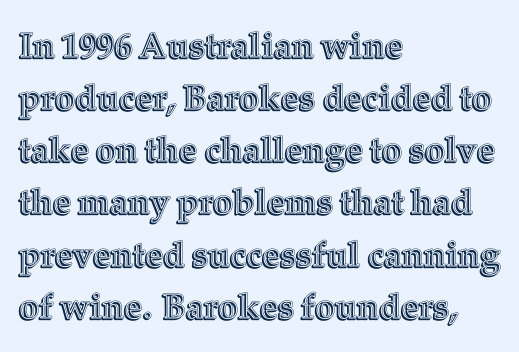
No italicization has been applied; the sample stays upright. This rendering uses left alignment, leaving the right contour irregular. Tracking here is standard; glyphs follow each other at the usual distance. These lines are rendered in a variable-pitch font. The glyphs are unaccompanied by any horizontal stroke below them. Compared with typical paragraphs, the rows here are spaced about the same.
